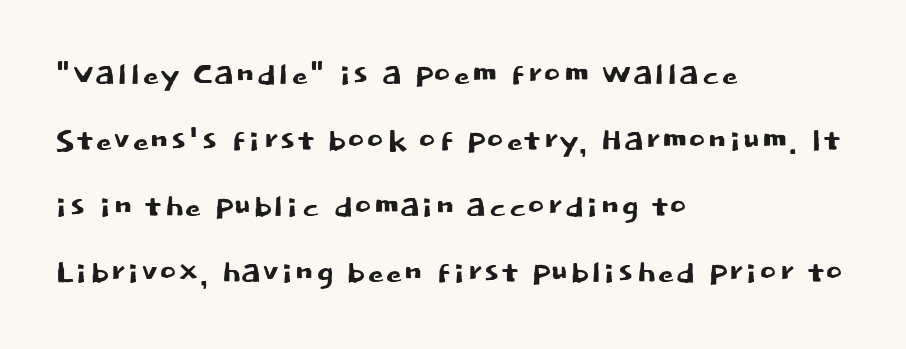
The lettering stays uniformly vertical, giving the passage a roman look. Bare-footed words on every line. The passage is arranged the way most books set body copy — flush left. Nobody touched the tracking dial on this one. Proportional: the letters do not fall into vertical columns. Is this a sans? Yes — the strokes have no serifs.
